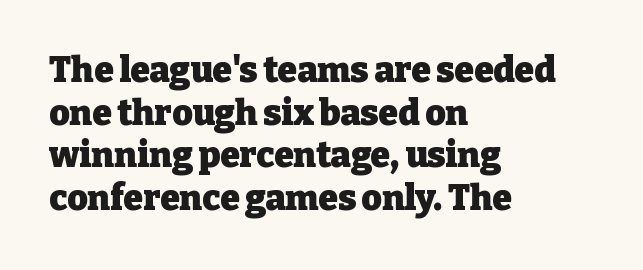
{"serif": "yes", "italic": "no", "bold": "yes", "weight": "heavy", "width": "normal", "stroke_contrast": "low", "x_height": "medium", "monospaced": "no", "underline": "no", "align": "left", "line_spacing_ratio": 1.22, "letter_spacing": "normal", "letter_spacing_em": 0.0, "glyph_px": 35}
